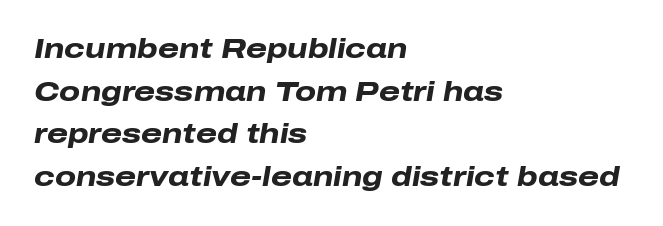
Stroke thickness is high; the sample reads as a true bold. This block has exactly the height ordinary leading produces. The line texture is even and compact thanks to regular tracking. Any mark beneath the type? The region is blank.
